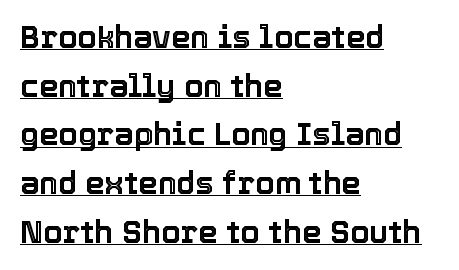
Q: Is the text italic (slanted)? A: No, it is upright.
Q: Is the text underlined? A: Yes.
Q: How is the paragraph aligned? A: Left-aligned.
Q: Is the spacing between letters normal or unusually wide? A: Normal.
Q: Is the spacing between lines tight, normal or loose? A: Normal.
Q: Width (condensed, normal, or wide)? A: Normal.
Q: x-height? A: Medium.
Q: Monospaced? A: No.
